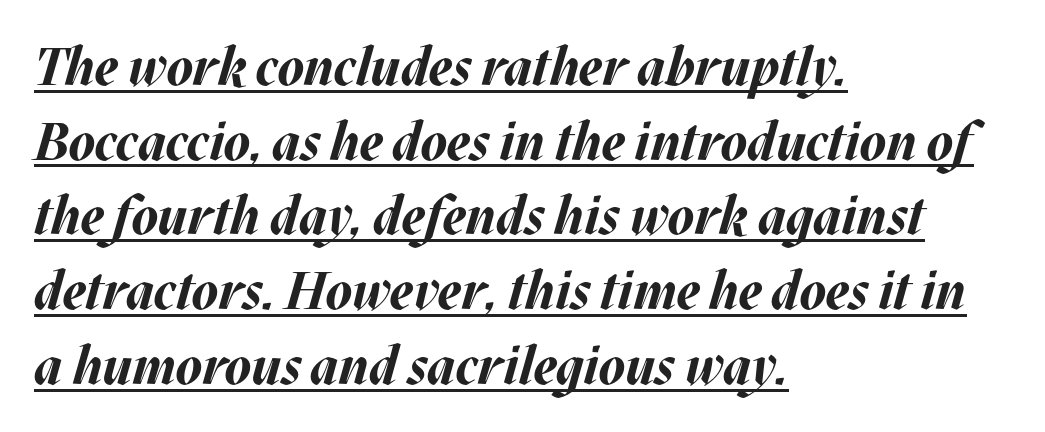
The lettering is marked with a stroke running underneath it. This is heavy type, rendered in bold. Spacing verdict: proportional, widths tailored to each character. Line spacing here is normal. The type is set solid horizontally, with unmodified tracking. Is the type slanted? Yes — the strokes lean at a clear angle.
